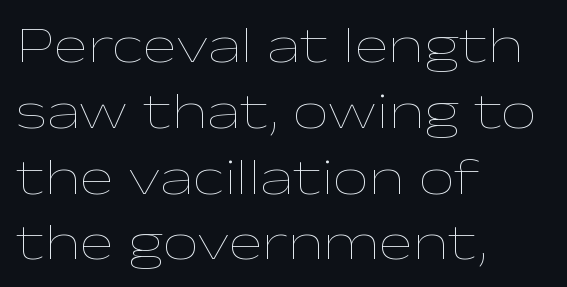
Q: Is the text bold? A: No.
Q: Is the text italic (slanted)? A: No, it is upright.
Q: Is the text underlined? A: No.
Q: How is the paragraph aligned? A: Left-aligned.
Q: Is the spacing between letters normal or unusually wide? A: Normal.
Q: Is the spacing between lines tight, normal or loose? A: Normal.
Q: Width (condensed, normal, or wide)? A: Wide.
Q: Stroke contrast? A: Low.
Q: x-height? A: Medium.
Q: Monospaced? A: No.
